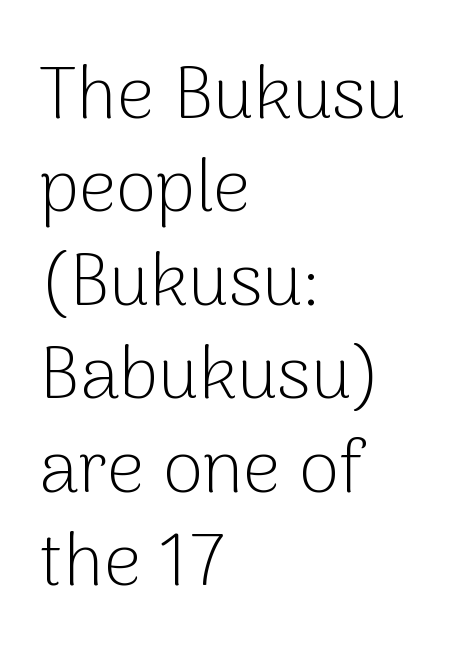
{"serif": "no", "italic": "no", "bold": "no", "weight": "light", "width": "normal", "stroke_contrast": "low", "x_height": "medium", "monospaced": "no", "underline": "no", "align": "left", "line_spacing": "normal", "line_spacing_ratio": 1.28, "letter_spacing": "normal", "letter_spacing_em": 0.0, "glyph_px": 73}
